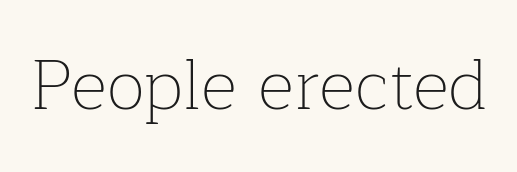
The image shows 71 px thin serif type, upright; set normal letter spacing, not underlined; low stroke contrast and a medium x-height.
